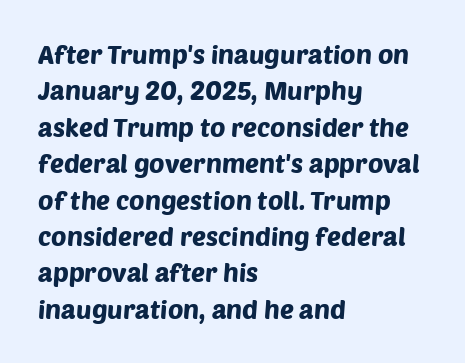
The image shows 26 px text type; set left-aligned, normal line spacing (1.4x), normal letter spacing, not underlined.
